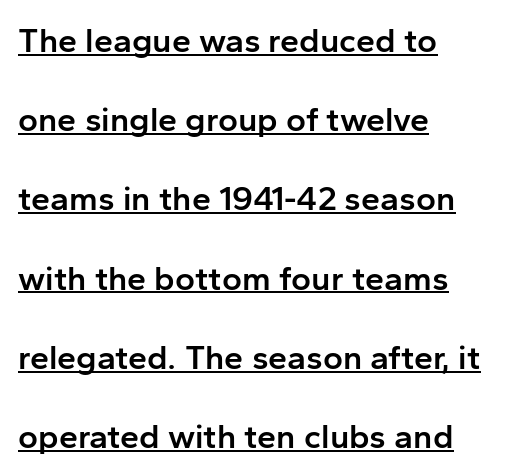
The image shows 34 px semibold sans-serif type, upright; set left-aligned, loose line spacing (2.33x), normal letter spacing, underlined; low stroke contrast and a medium x-height.
